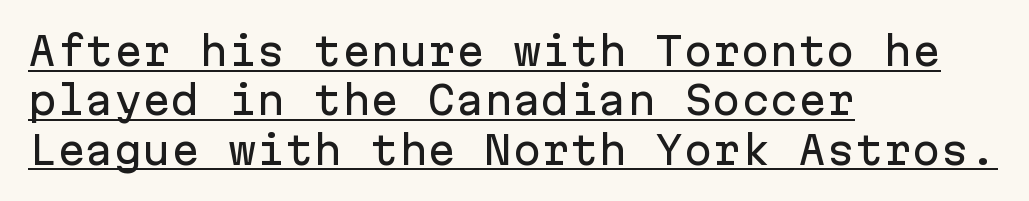
{"serif": "no", "italic": "no", "width": "normal", "stroke_contrast": "low", "x_height": "medium", "monospaced": "yes", "underline": "yes", "align": "left", "line_spacing": "normal", "line_spacing_ratio": 1.3, "letter_spacing": "normal", "letter_spacing_em": 0.0, "glyph_px": 38}
